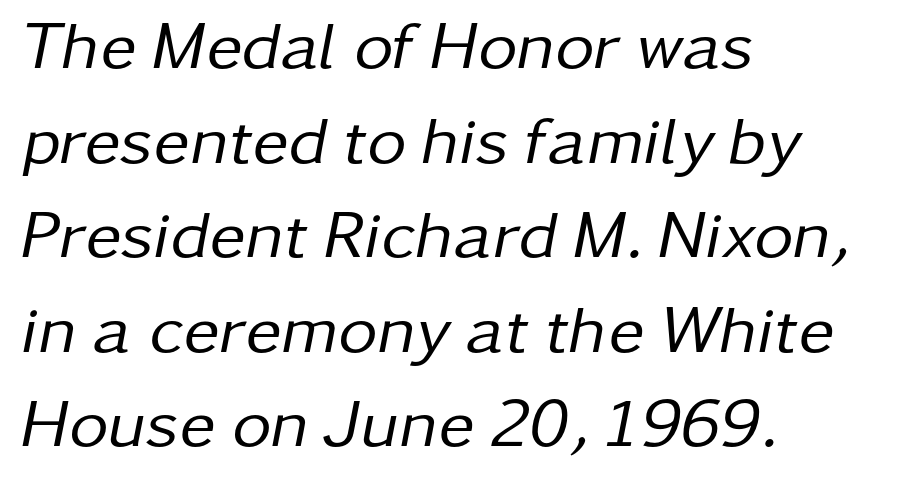
{"italic": "yes", "lean": "right", "slant_degrees": 11, "bold": "no", "weight": "regular", "width": "normal", "stroke_contrast": "low", "x_height": "medium", "monospaced": "no", "underline": "no", "align": "left", "line_spacing": "normal", "line_spacing_ratio": 1.39, "letter_spacing": "normal", "letter_spacing_em": 0.0, "glyph_px": 68}
